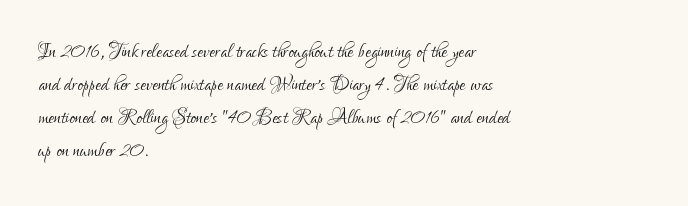
{"bold": "no", "underline": "no", "align": "left", "line_spacing": "normal", "line_spacing_ratio": 1.27, "letter_spacing": "normal", "letter_spacing_em": 0.0, "glyph_px": 26}
